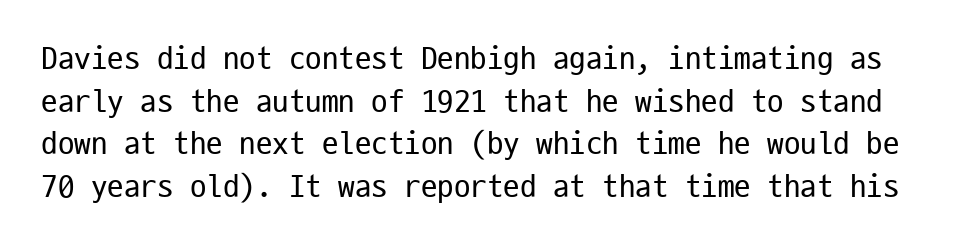
Typographically, this falls in the sans-serif category. No extra tracking has been applied to these lines. The strokes are not fattened; the text isn't bold. Anything drawn beneath the words? Only blank space.
